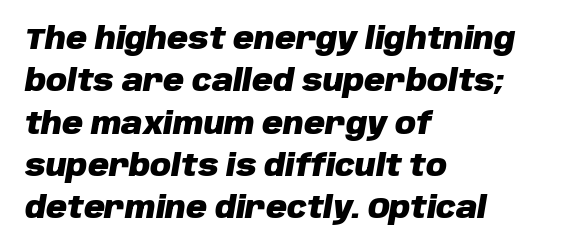
{"italic": "yes", "lean": "right", "slant_degrees": 10, "bold": "yes", "weight": "heavy", "width": "normal", "stroke_contrast": "low", "x_height": "large", "monospaced": "no", "underline": "no", "align": "left", "line_spacing": "normal", "line_spacing_ratio": 1.46, "letter_spacing": "normal", "letter_spacing_em": 0.0, "glyph_px": 29}
